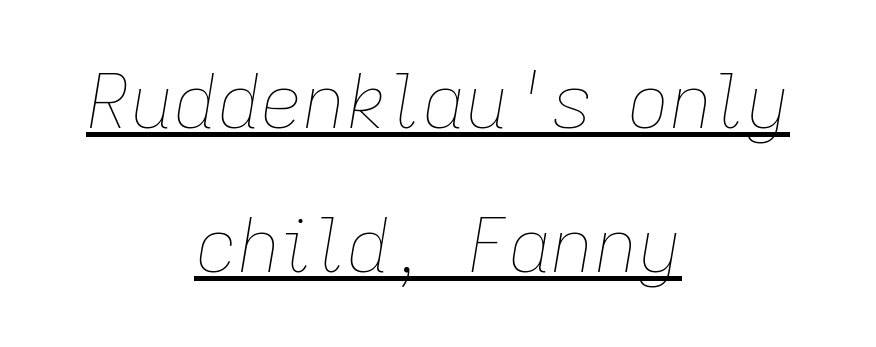
Q: Is the text bold? A: No.
Q: Is the text italic (slanted)? A: Yes, it leans right by about 9 degrees.
Q: Is the text underlined? A: Yes.
Q: How is the paragraph aligned? A: Centered.
Q: Is the spacing between letters normal or unusually wide? A: Normal.
Q: Is the spacing between lines tight, normal or loose? A: Loose.
Q: Width (condensed, normal, or wide)? A: Normal.
Q: Stroke contrast? A: Low.
Q: x-height? A: Medium.
Q: Monospaced? A: No.
